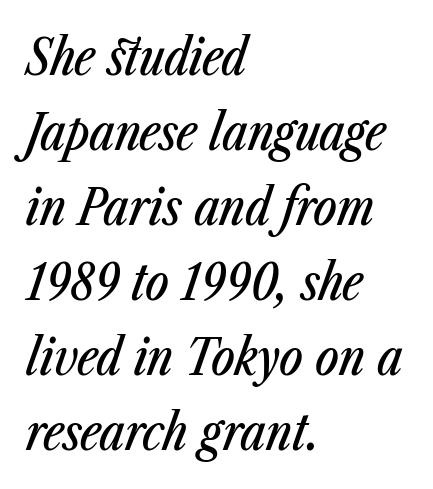
The image shows 50 px condensed type, italic (leaning right); set left-aligned, normal line spacing (1.5x), normal letter spacing, not underlined; low stroke contrast and a medium x-height.
